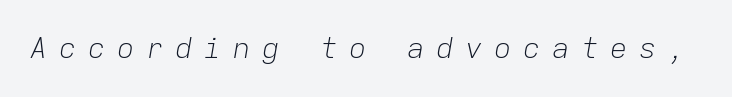
{"italic": "yes", "lean": "right", "slant_degrees": 9, "bold": "no", "weight": "light", "width": "normal", "stroke_contrast": "low", "x_height": "medium", "monospaced": "yes", "underline": "no", "letter_spacing": "wide", "letter_spacing_em": 0.4, "glyph_px": 29}
